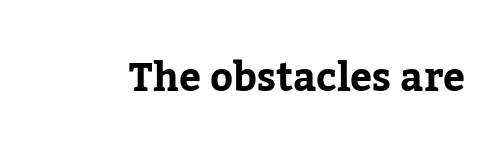
The image shows 39 px serif type, upright; set normal letter spacing, not underlined; low stroke contrast and a medium x-height.
